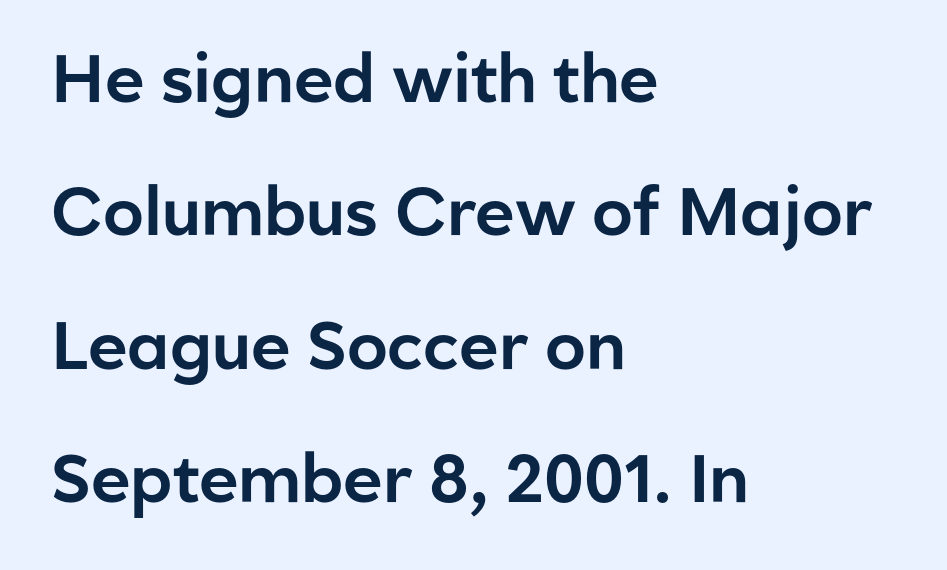
The image shows 67 px sans-serif type, upright; set left-aligned, loose line spacing (1.99x), normal letter spacing, not underlined; low stroke contrast and a medium x-height.
